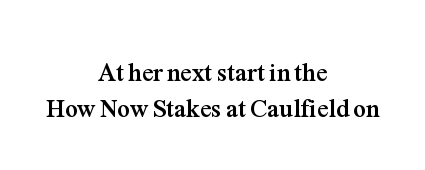
The image shows 25 px bold type, upright; set centered, normal line spacing (1.44x), normal letter spacing, not underlined.
